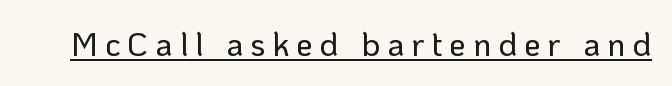
Vertical strokes here are truly vertical. Underlined type. Inter-character spacing is expanded well beyond the font's built-in metrics. Spacing verdict: proportional, widths tailored to each character.
